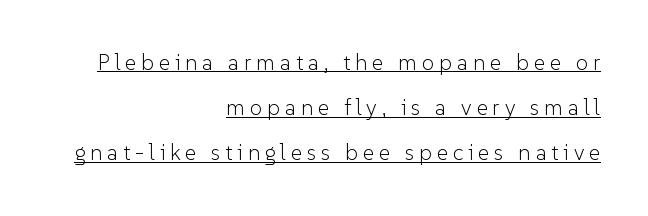
The image shows 22 px text type, upright; set right-aligned, loose line spacing (2.05x), unusually wide letter spacing (+0.22 em), underlined.
